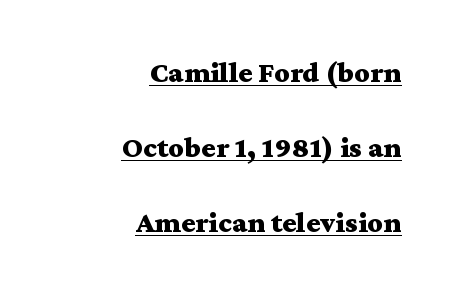
The image shows 30 px bold, wide serif type, upright; set right-aligned, loose line spacing (2.5x), normal letter spacing, underlined; medium stroke contrast and a medium x-height.
